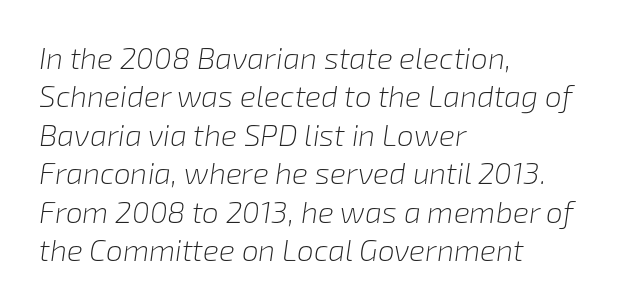
{"italic": "yes", "lean": "right", "slant_degrees": 8, "bold": "no", "weight": "light", "width": "normal", "stroke_contrast": "low", "x_height": "medium", "monospaced": "no", "underline": "no", "align": "left", "line_spacing": "normal", "line_spacing_ratio": 1.28, "letter_spacing": "normal", "letter_spacing_em": 0.0, "glyph_px": 30}
